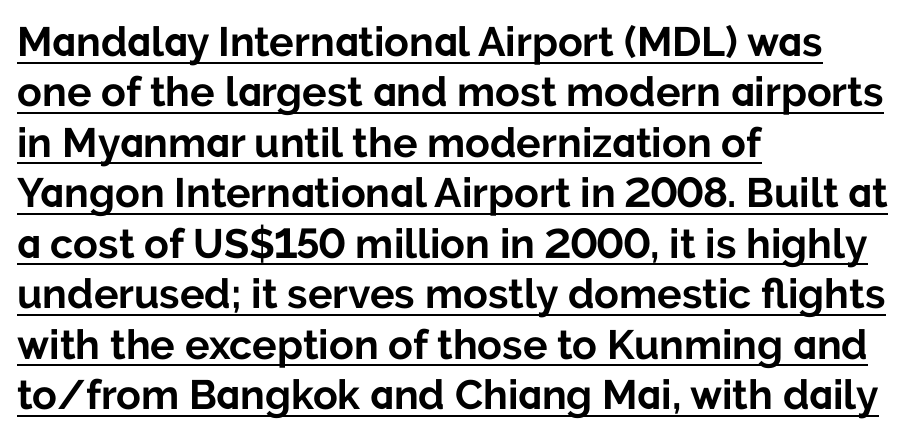
Q: Is the text bold? A: Yes.
Q: Is the text italic (slanted)? A: No, it is upright.
Q: Is the typeface a serif or a sans-serif typeface? A: Sans-serif.
Q: Is the text underlined? A: Yes.
Q: How is the paragraph aligned? A: Left-aligned.
Q: Is the spacing between letters normal or unusually wide? A: Normal.
Q: Width (condensed, normal, or wide)? A: Normal.
Q: Stroke contrast? A: Low.
Q: x-height? A: Medium.
Q: Monospaced? A: No.
